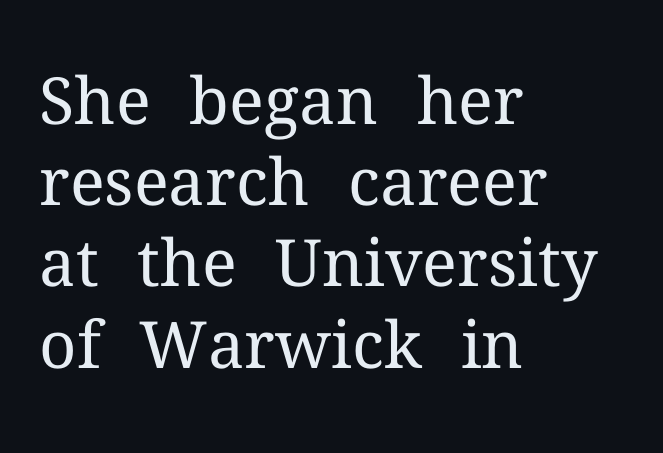
Q: Is the text bold? A: No.
Q: Is the text italic (slanted)? A: No, it is upright.
Q: Is the typeface a serif or a sans-serif typeface? A: Serif.
Q: Is the text underlined? A: No.
Q: How is the paragraph aligned? A: Left-aligned.
Q: Is the spacing between letters normal or unusually wide? A: Normal.
Q: Is the spacing between lines tight, normal or loose? A: Normal.
Q: Width (condensed, normal, or wide)? A: Normal.
Q: Stroke contrast? A: Medium.
Q: x-height? A: Medium.
Q: Monospaced? A: No.
